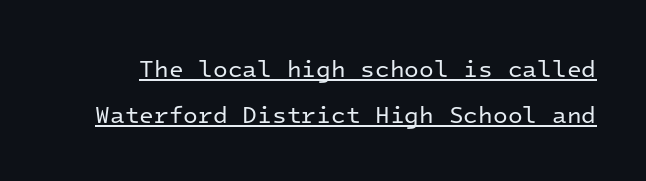
Q: Is the text bold? A: No.
Q: Is the text italic (slanted)? A: No, it is upright.
Q: Is the text underlined? A: Yes.
Q: Is the spacing between letters normal or unusually wide? A: Normal.
Q: Is the spacing between lines tight, normal or loose? A: Loose.
